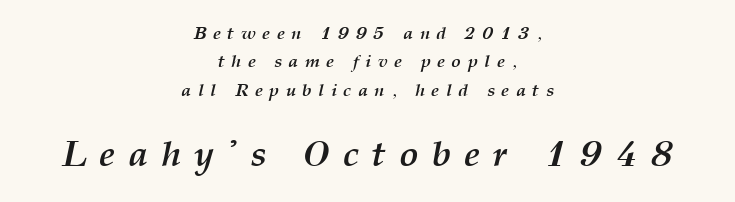
{"italic": "yes", "lean": "right", "slant_degrees": 12, "bold": "yes", "weight": "semibold", "width": "normal", "stroke_contrast": "medium", "x_height": "medium", "monospaced": "no", "underline": "no", "align": "center", "line_spacing": "normal", "line_spacing_ratio": 1.57, "letter_spacing": "wide", "letter_spacing_em": 0.36, "larger_block": "second", "size_ratio": 2.0, "glyph_px": 36}
